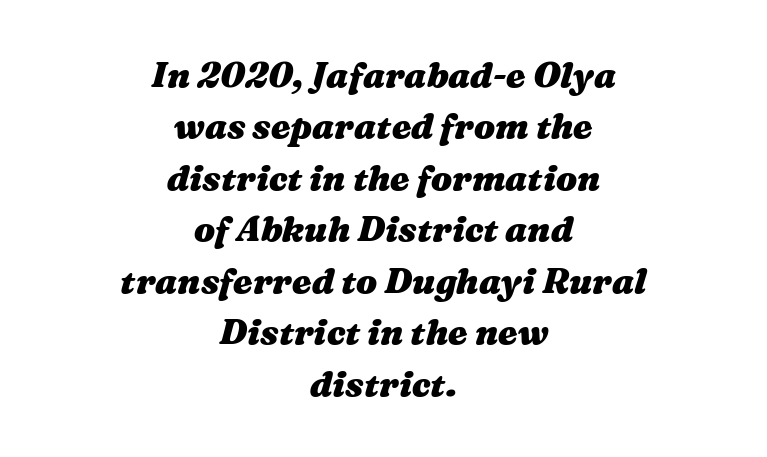
Do the characters align in a grid? No, the font is proportional. Quick note: interline space is typical. When letters slant like this, we call the style italic. Just letters on the line, the space beneath them empty.
